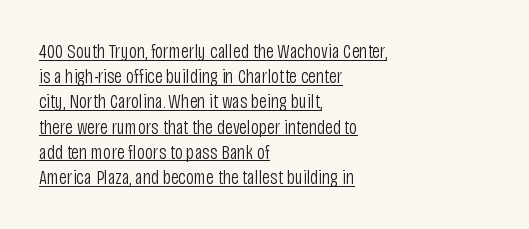
{"italic": "no", "bold": "no", "underline": "yes", "align": "left", "line_spacing": "normal", "line_spacing_ratio": 1.26, "letter_spacing": "normal", "letter_spacing_em": 0.0, "glyph_px": 20}
